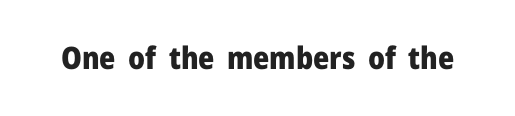
{"serif": "no", "italic": "no", "bold": "yes", "weight": "heavy", "width": "normal", "stroke_contrast": "low", "x_height": "medium", "monospaced": "no", "underline": "no", "letter_spacing": "normal", "letter_spacing_em": 0.0, "glyph_px": 31}
